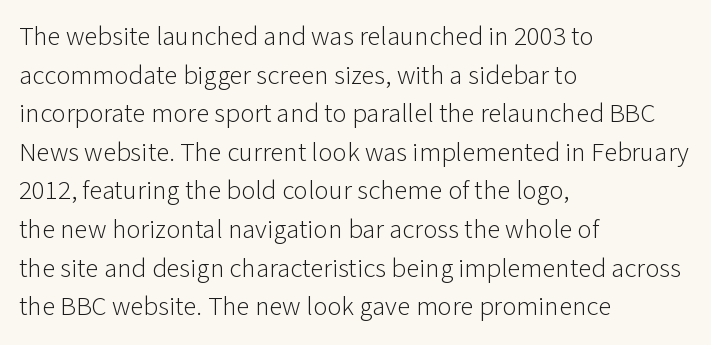
Q: Is the text bold? A: No.
Q: Is the text italic (slanted)? A: No, it is upright.
Q: Is the text underlined? A: No.
Q: How is the paragraph aligned? A: Left-aligned.
Q: Is the spacing between letters normal or unusually wide? A: Normal.
Q: Is the spacing between lines tight, normal or loose? A: Normal.
